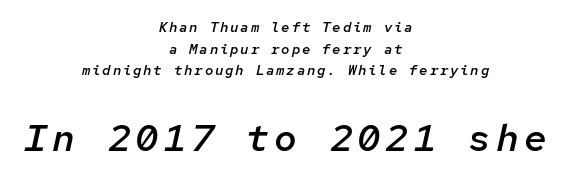
The image shows 38 px semibold type, italic (leaning right), monospaced; set centered, normal line spacing (1.55x), not underlined; the second (bottom) block is 2.71x larger; low stroke contrast and a medium x-height.
